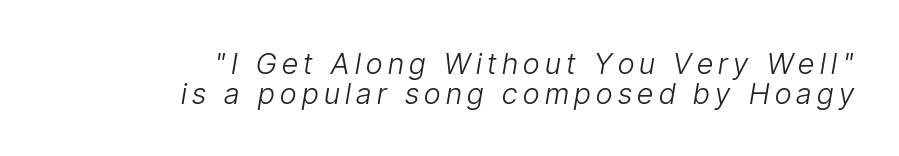
Line ends are locked; line starts wander. No word sits above an underline. When letters slant like this, we call the style italic. Do the characters align in a grid? No, the font is proportional.
